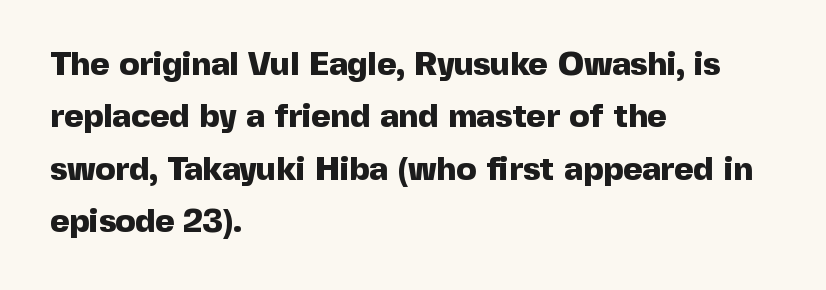
{"serif": "no", "italic": "no", "bold": "yes", "weight": "heavy", "width": "normal", "x_height": "medium", "monospaced": "no", "underline": "no", "align": "left", "line_spacing": "normal", "line_spacing_ratio": 1.59, "letter_spacing": "normal", "letter_spacing_em": 0.0, "glyph_px": 33}
